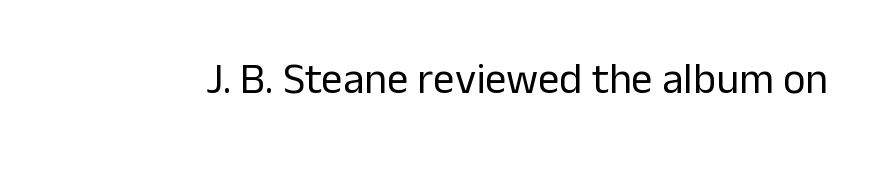
{"serif": "no", "italic": "no", "bold": "no", "weight": "regular", "width": "normal", "stroke_contrast": "low", "x_height": "medium", "monospaced": "no", "underline": "no", "letter_spacing": "normal", "letter_spacing_em": 0.0, "glyph_px": 43}
